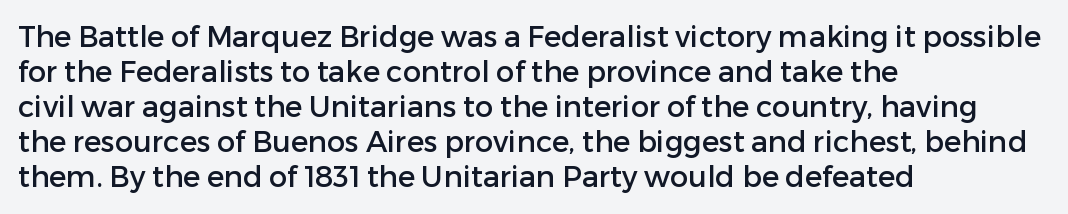
Notice how the stems are strictly vertical — no italics here. Character widths vary here, with narrow letters taking less room than wide ones. Letterform terminals end flat and unadorned throughout the passage. Observe the ordinary spacing: letters are neighbours, not strangers.
